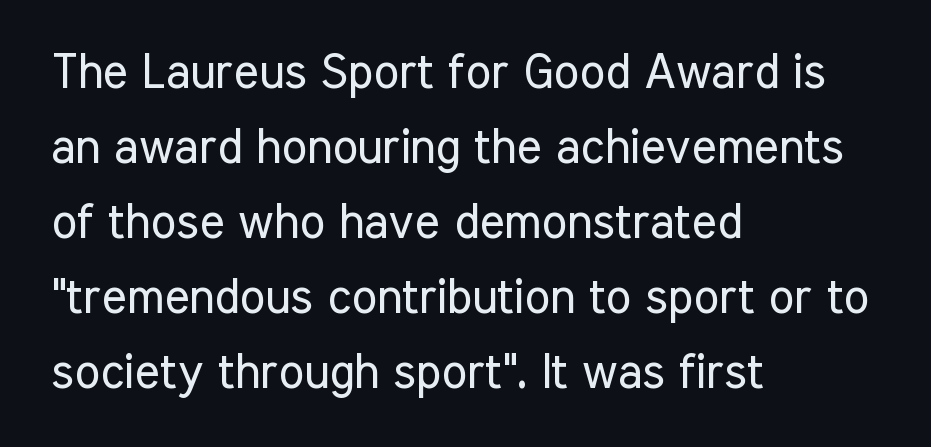
The image shows 48 px regular-weight, condensed sans-serif type, upright; set left-aligned, normal line spacing (1.56x), normal letter spacing, not underlined; low stroke contrast and a medium x-height.
